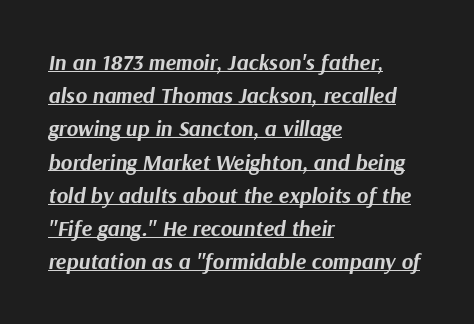
The image shows 22 px bold type, italic (leaning right); set left-aligned, normal line spacing (1.51x), normal letter spacing, underlined.
